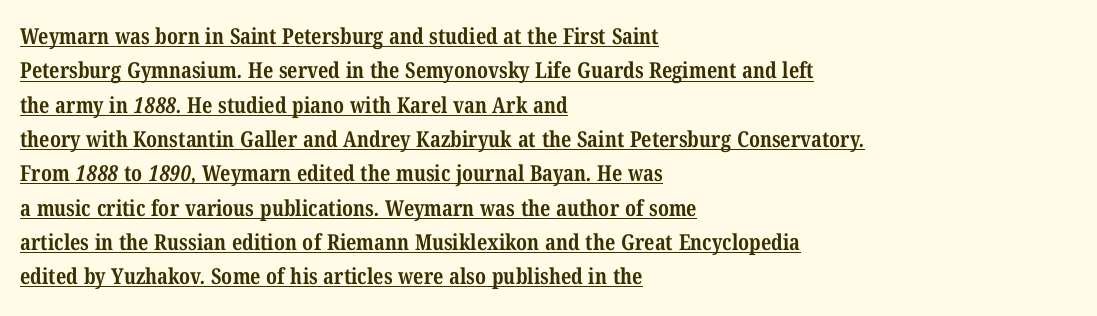
Evenly set lines give the paragraph a standard silhouette. The specimen includes a rule beneath the text block's lines. Horizontal alignment here is leftward, the default for most running prose. The passage shown is emphatically bold. This sample uses plain, unmodified letter spacing.
